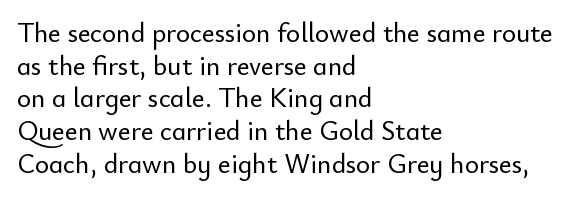
{"italic": "no", "underline": "no", "align": "left", "line_spacing_ratio": 1.21, "letter_spacing": "normal", "letter_spacing_em": 0.0, "glyph_px": 27}
